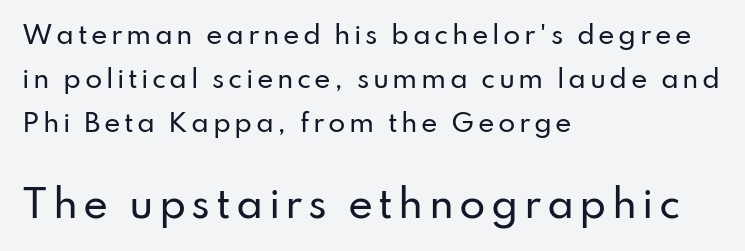
Notice how the stems are strictly vertical — no italics here. What kind of face is this? One without serifs — a sans. Each row of text sits above clean, open space. Notice how the passage keeps a crisp vertical edge on the left only. Does the bottom block carry the larger type? Yes, it does. The letters advance in unequal steps, a hallmark of proportional type.
